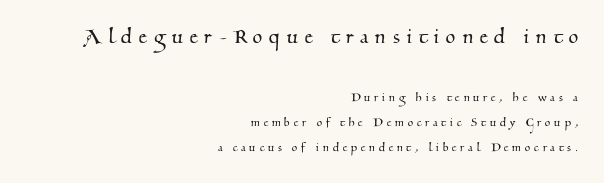
{"underline": "no", "align": "right", "line_spacing_ratio": 1.8, "letter_spacing": "wide", "letter_spacing_em": 0.28, "larger_block": "first", "size_ratio": 1.79, "glyph_px": 25}
